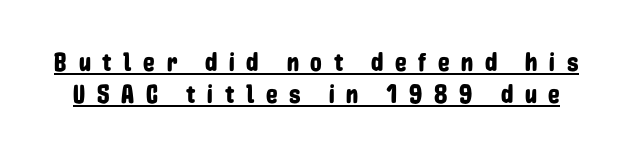
The image shows 26 px text type, upright; set line spacing 1.24x, unusually wide letter spacing (+0.45 em), underlined.
